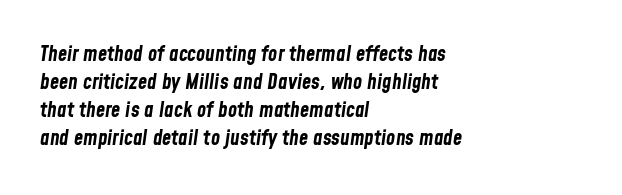
{"italic": "yes", "lean": "right", "slant_degrees": 8, "bold": "yes", "underline": "no", "align": "left", "line_spacing": "normal", "line_spacing_ratio": 1.34, "letter_spacing": "normal", "letter_spacing_em": 0.0, "glyph_px": 21}
